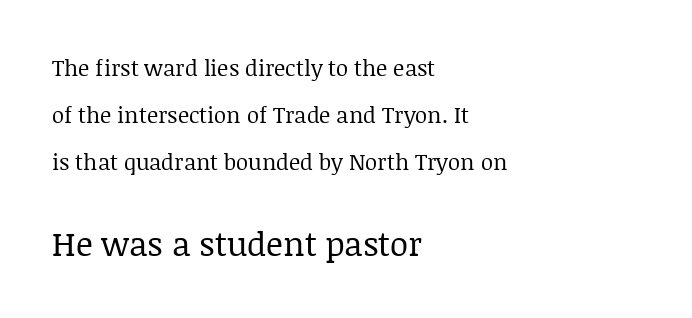
The image shows 33 px regular-weight serif type, upright; set left-aligned, loose line spacing (2.14x), normal letter spacing, not underlined; the second (bottom) block is 1.5x larger; low stroke contrast and a large x-height.
